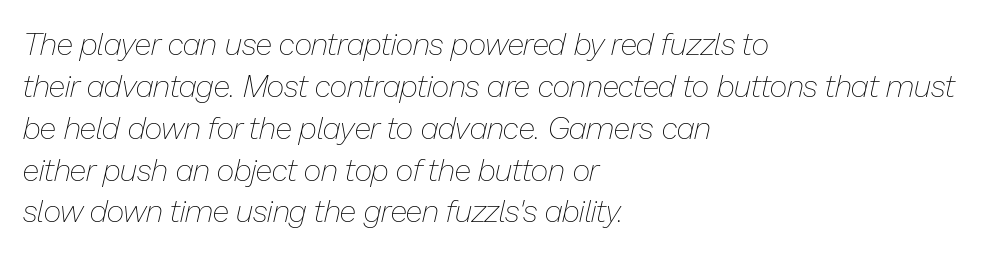
{"italic": "yes", "lean": "right", "slant_degrees": 13, "bold": "no", "weight": "thin", "width": "normal", "stroke_contrast": "low", "x_height": "medium", "monospaced": "no", "underline": "no", "align": "left", "line_spacing": "normal", "line_spacing_ratio": 1.35, "letter_spacing": "normal", "letter_spacing_em": 0.0, "glyph_px": 31}
